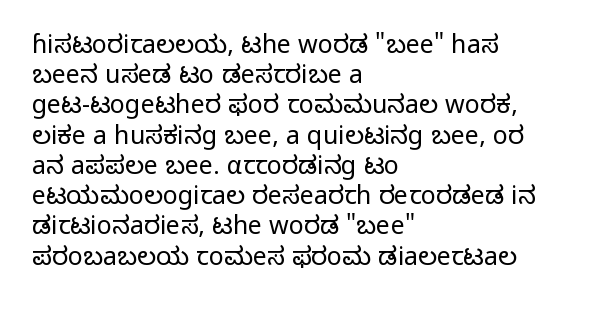
Q: Is the text bold? A: No.
Q: Is the text italic (slanted)? A: No, it is upright.
Q: Is the text underlined? A: No.
Q: How is the paragraph aligned? A: Left-aligned.
Q: Is the spacing between letters normal or unusually wide? A: Normal.
